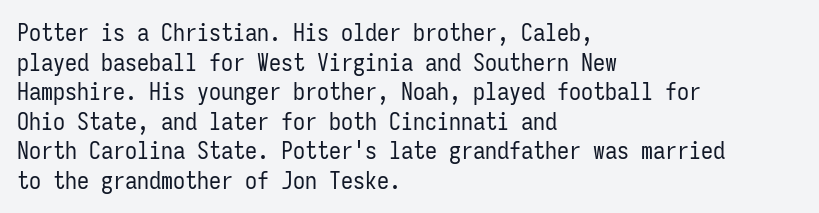
Words appear dense and cohesive because spacing is normal. Stem width sits at or under what a default text font uses. Honestly, there is no underline to notice here at all. The lettering stays uniformly vertical, giving the passage a roman look.
